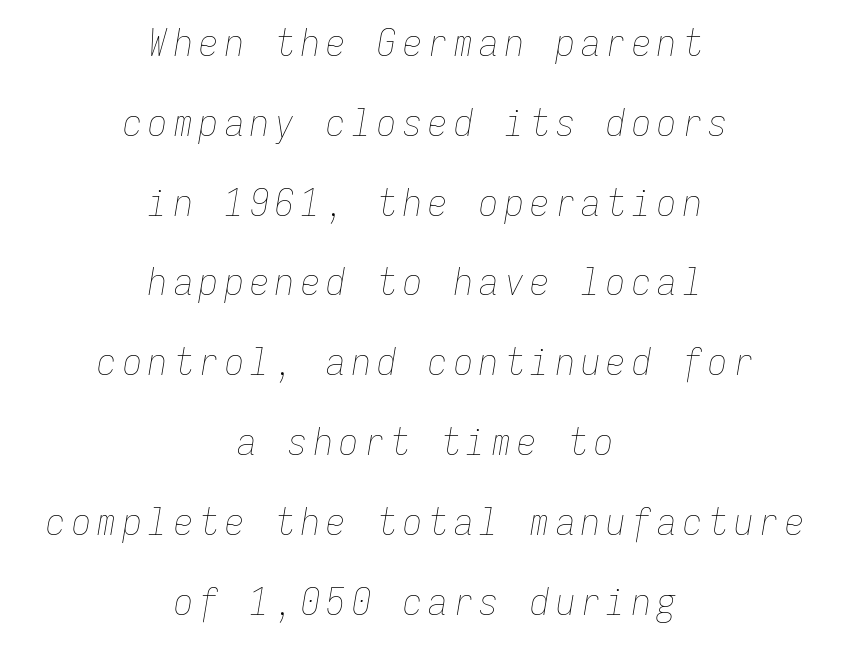
{"italic": "yes", "lean": "right", "slant_degrees": 9, "bold": "no", "weight": "thin", "width": "condensed", "stroke_contrast": "low", "x_height": "medium", "monospaced": "yes", "underline": "no", "align": "center", "line_spacing": "loose", "line_spacing_ratio": 2.1, "glyph_px": 38}
